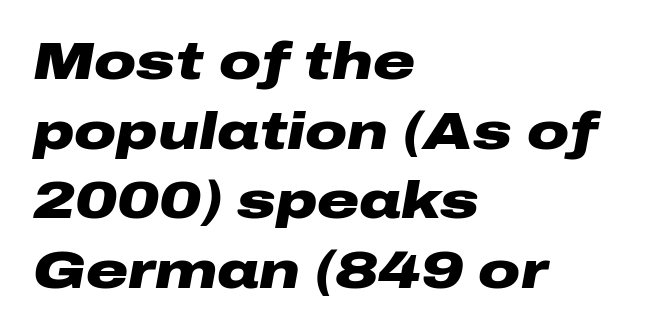
The image shows 52 px heavy, wide type, italic (leaning right); set left-aligned, normal line spacing (1.34x), normal letter spacing, not underlined; low stroke contrast and a medium x-height.
